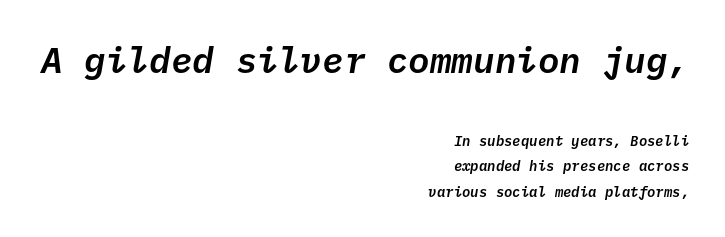
The image shows 36 px text type, italic (leaning right), monospaced; set right-aligned, line spacing 1.83x, normal letter spacing, not underlined; the first (top) block is 2.57x larger; low stroke contrast and a medium x-height.
